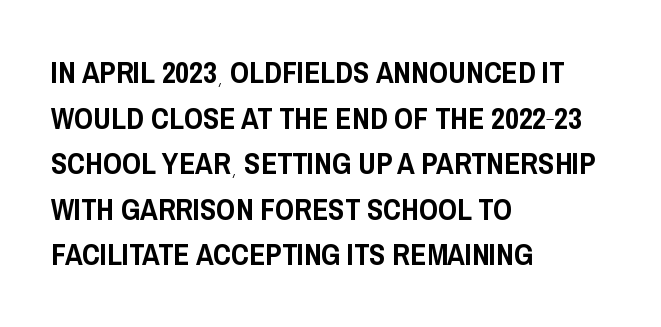
The image shows 30 px condensed sans-serif type, upright; set left-aligned, normal line spacing (1.52x), normal letter spacing, not underlined; low stroke contrast and a large x-height.
